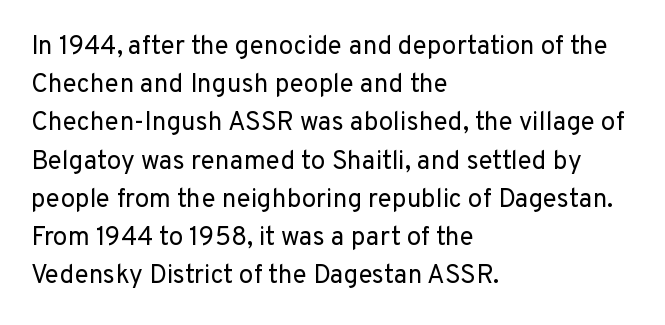
The image shows 26 px text type, upright; set left-aligned, normal line spacing (1.47x), normal letter spacing, not underlined.
